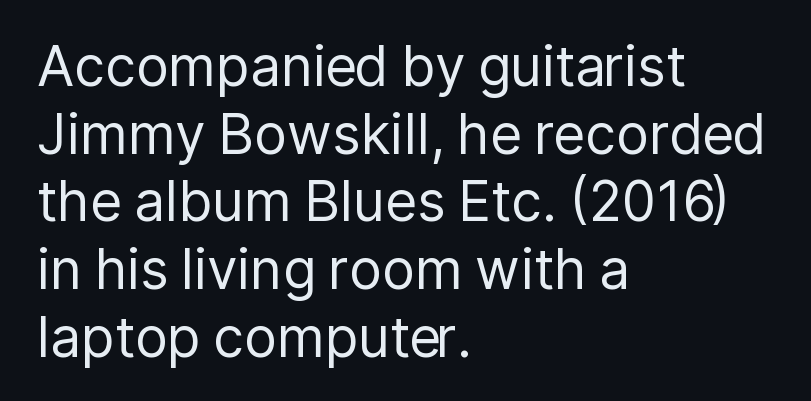
Varying glyph widths throughout — classic text-font behaviour. A bare baseline throughout the passage. Posture: vertical. Is this a heavy cut? Hardly; it is regular or lighter. The face used here is a sans, in the tradition of grotesques and geometrics.
